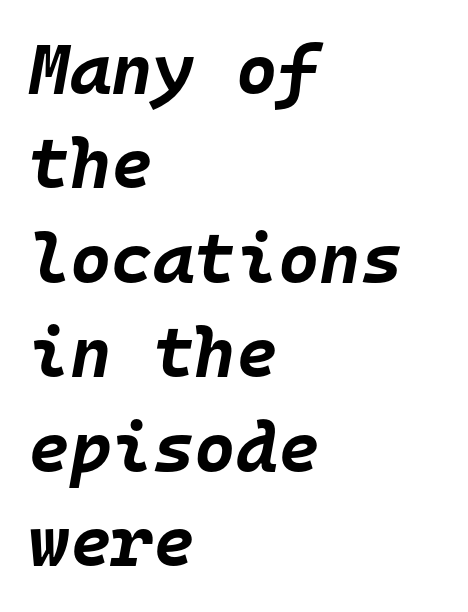
Vertically, the passage feels balanced, rows spaced as you'd expect. The glyphs are unaccompanied by any horizontal stroke below them. The passage is arranged the way most books set body copy — flush left. The lettering tilts uniformly, giving the passage an italic look.
